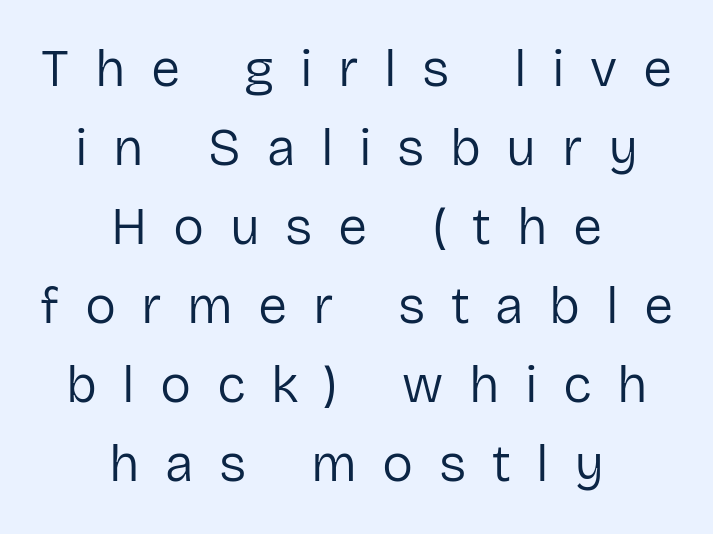
Q: Is the text bold? A: No.
Q: Is the text italic (slanted)? A: No, it is upright.
Q: Is the typeface a serif or a sans-serif typeface? A: Sans-serif.
Q: Is the text underlined? A: No.
Q: How is the paragraph aligned? A: Centered.
Q: Is the spacing between letters normal or unusually wide? A: Unusually wide.
Q: Is the spacing between lines tight, normal or loose? A: Normal.
Q: Width (condensed, normal, or wide)? A: Normal.
Q: Stroke contrast? A: Low.
Q: x-height? A: Medium.
Q: Monospaced? A: No.
